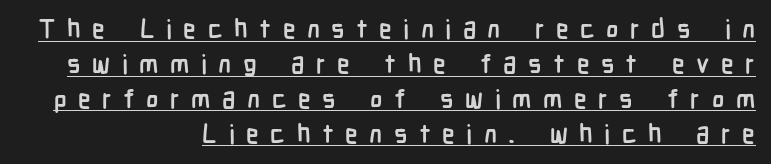
The image shows 26 px bold type, upright; set right-aligned, normal line spacing (1.34x), unusually wide letter spacing (+0.44 em), underlined.
